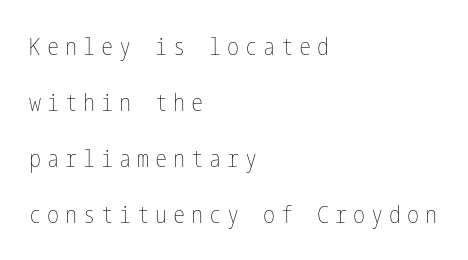
Q: Is the text bold? A: No.
Q: Is the text italic (slanted)? A: No, it is upright.
Q: Is the text underlined? A: No.
Q: How is the paragraph aligned? A: Left-aligned.
Q: Is the spacing between letters normal or unusually wide? A: Unusually wide.
Q: Is the spacing between lines tight, normal or loose? A: Loose.
